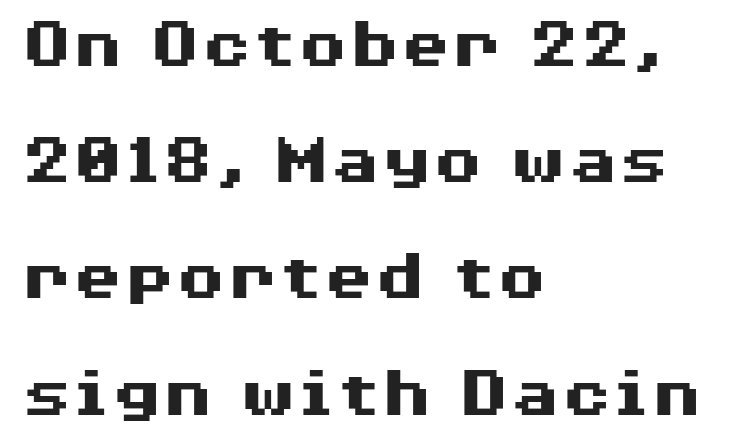
In terms of leading, this rendering sits right in the middle. You can tell from the bare stems that sans-serif type was used. The lettering stays uniformly vertical, giving the passage a roman look. Looks like regular typesetting: each glyph gets only the width it needs.
